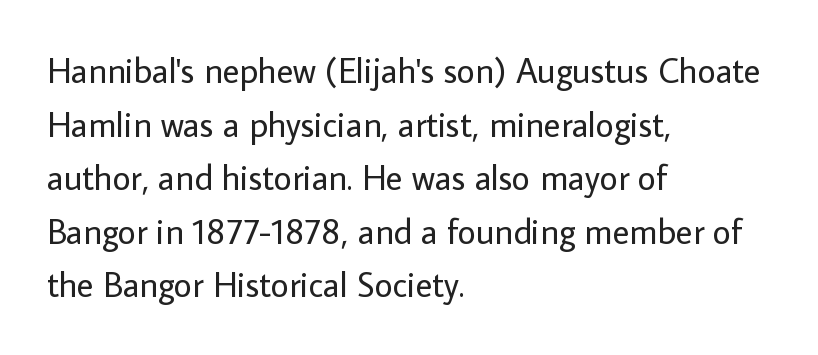
The image shows 35 px regular-weight sans-serif type, upright; set left-aligned, normal line spacing (1.53x), normal letter spacing, not underlined; low stroke contrast and a medium x-height.
